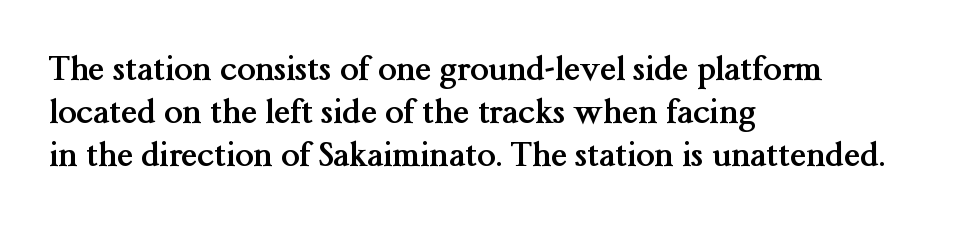
The image shows 33 px semibold serif type, upright; set left-aligned, normal line spacing (1.3x), normal letter spacing, not underlined; medium stroke contrast and a medium x-height.
